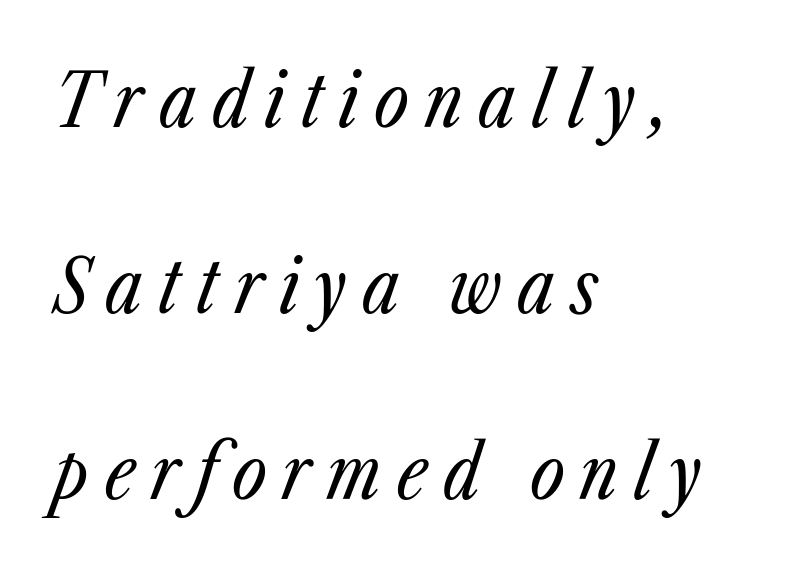
Honestly, the rows look like they've been pulled way apart. The face used here is proportionally spaced, like ordinary book or web type. Check under the words: just untouched page. Stem width sits at or under what a default text font uses.
